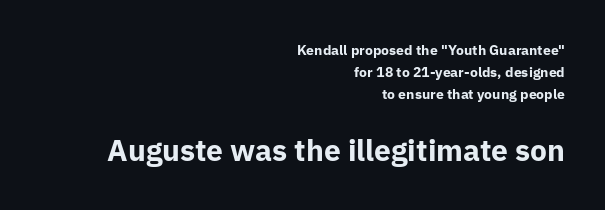
Character widths vary here, with narrow letters taking less room than wide ones. The letters in the lower block stand taller than those in the block above. The string is rendered with underlining switched off. The lines in this sample share a right terminus and differ only in where they begin. The letters sit at their default tracking, neither squeezed nor spread.
